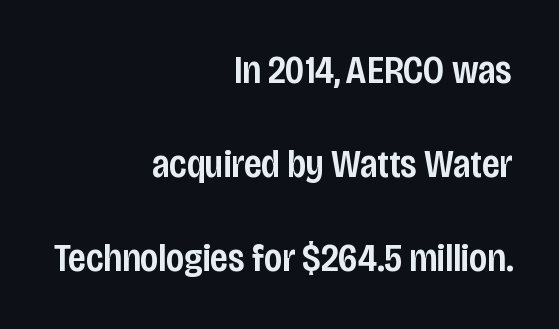
Q: Is the text bold? A: Semi-bold.
Q: Is the text italic (slanted)? A: No, it is upright.
Q: Is the typeface a serif or a sans-serif typeface? A: Sans-serif.
Q: Is the text underlined? A: No.
Q: How is the paragraph aligned? A: Right-aligned.
Q: Is the spacing between letters normal or unusually wide? A: Normal.
Q: Is the spacing between lines tight, normal or loose? A: Loose.
Q: Width (condensed, normal, or wide)? A: Condensed.
Q: Stroke contrast? A: Low.
Q: x-height? A: Large.
Q: Monospaced? A: No.
